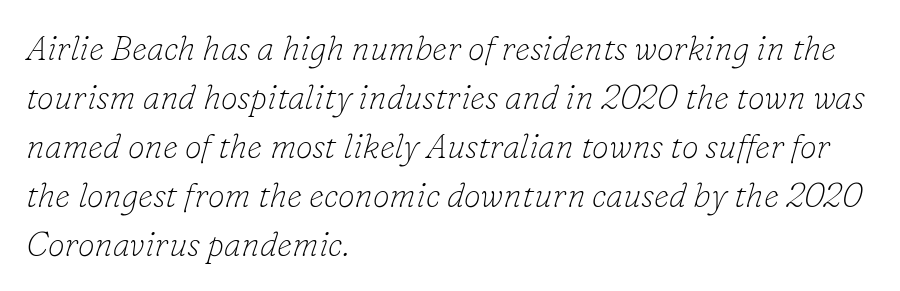
The image shows 34 px thin serif type, italic (leaning right); set left-aligned, normal line spacing (1.44x), normal letter spacing, not underlined; low stroke contrast and a small x-height.
